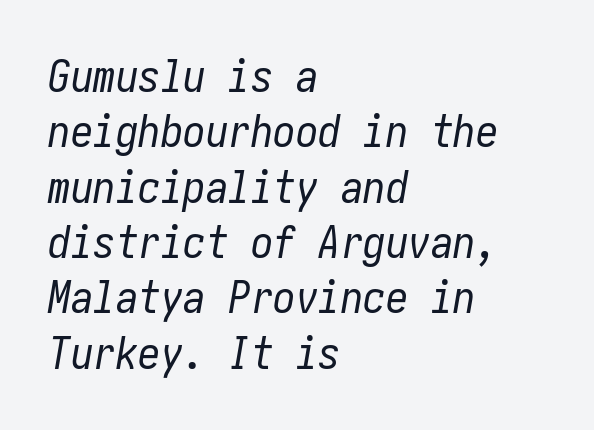
The image shows 45 px regular-weight, condensed type, italic (leaning right); set left-aligned, line spacing 1.23x, normal letter spacing, not underlined; low stroke contrast and a medium x-height.
